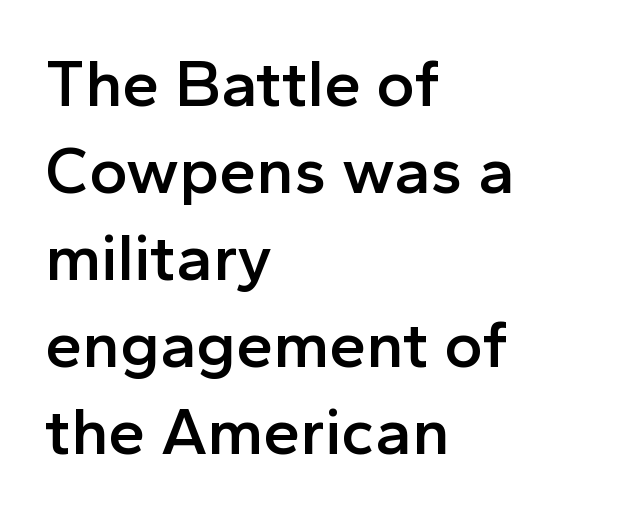
{"serif": "no", "italic": "no", "bold": "semi", "weight": "semibold", "width": "normal", "x_height": "medium", "monospaced": "no", "underline": "no", "align": "left", "line_spacing": "normal", "line_spacing_ratio": 1.32, "letter_spacing": "normal", "letter_spacing_em": 0.0, "glyph_px": 66}
